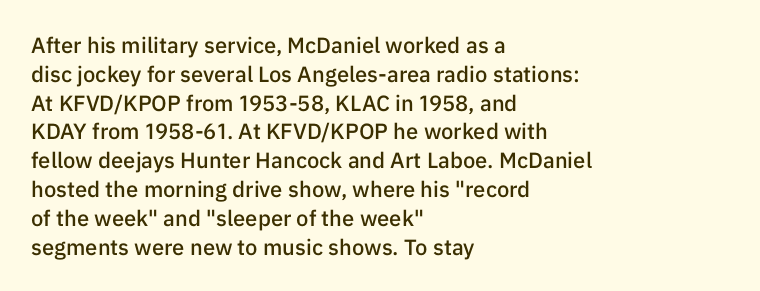
Left-aligned paragraph, ragged on the right. This sample uses plain, unmodified letter spacing. The lettering holds an erect, upright posture throughout. Underlining? Definitely not there. Students, this is semibold: more ink than regular, less than bold.
